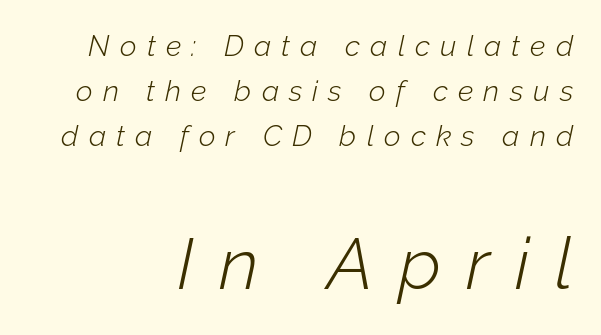
The image shows 72 px light type, italic (leaning right); set right-aligned, normal line spacing (1.56x), unusually wide letter spacing (+0.35 em), not underlined; the second (bottom) block is 2.48x larger; low stroke contrast and a medium x-height.
